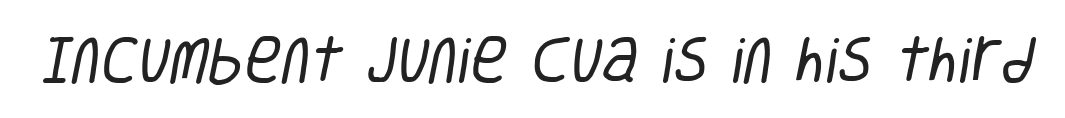
The image shows 51 px regular-weight, condensed sans-serif type; set normal letter spacing, not underlined; low stroke contrast and a large x-height.
